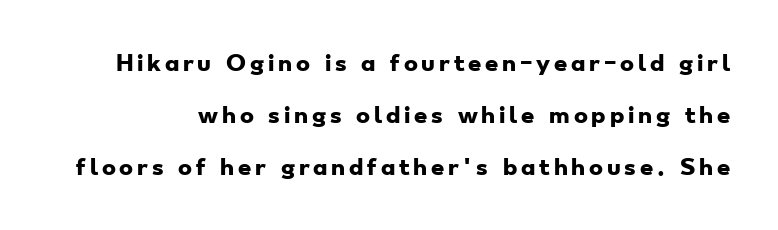
{"bold": "yes", "underline": "no", "line_spacing": "loose", "line_spacing_ratio": 2.48, "glyph_px": 21}
